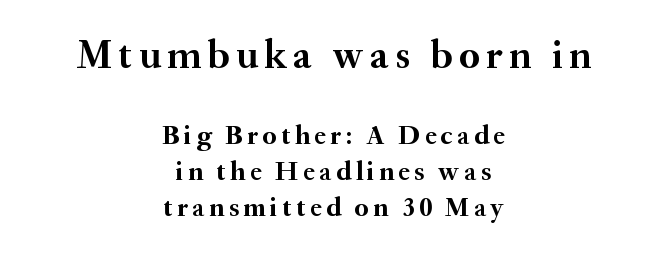
The image shows 40 px semibold serif type, upright; set centered, normal line spacing (1.34x), not underlined; the first (top) block is 1.48x larger; medium stroke contrast and a small x-height.
